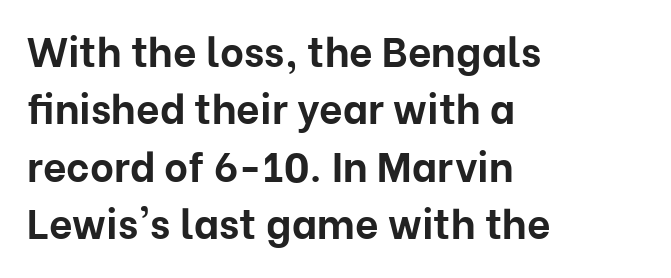
Q: Is the text bold? A: Yes.
Q: Is the text italic (slanted)? A: No, it is upright.
Q: Is the typeface a serif or a sans-serif typeface? A: Sans-serif.
Q: Is the text underlined? A: No.
Q: How is the paragraph aligned? A: Left-aligned.
Q: Is the spacing between letters normal or unusually wide? A: Normal.
Q: Is the spacing between lines tight, normal or loose? A: Normal.
Q: Width (condensed, normal, or wide)? A: Normal.
Q: Stroke contrast? A: Low.
Q: x-height? A: Medium.
Q: Monospaced? A: No.
